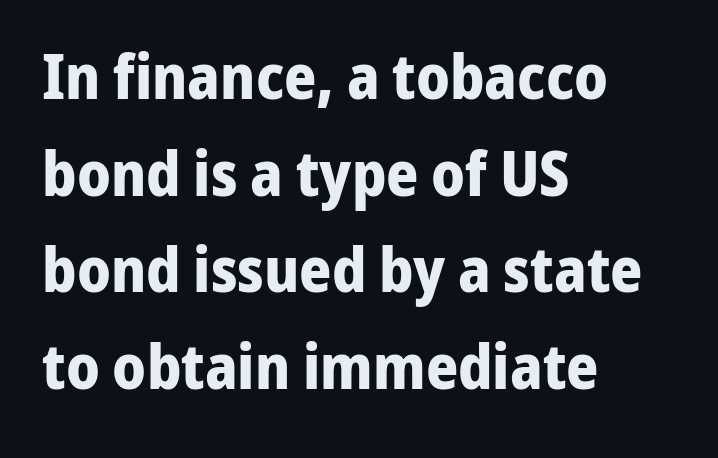
This is roman type, the default non-slanted kind. A dark, heavy texture on the line: the type is bold. If you drew a ruler down the left edge, every line would touch it. Tracking here is standard; glyphs follow each other at the usual distance.
